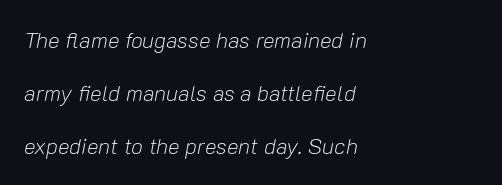
Q: Is the text bold? A: No.
Q: Is the text italic (slanted)? A: Yes, it leans right by about 10 degrees.
Q: Is the text underlined? A: No.
Q: How is the paragraph aligned? A: Left-aligned.
Q: Is the spacing between letters normal or unusually wide? A: Normal.
Q: Is the spacing between lines tight, normal or loose? A: Loose.
